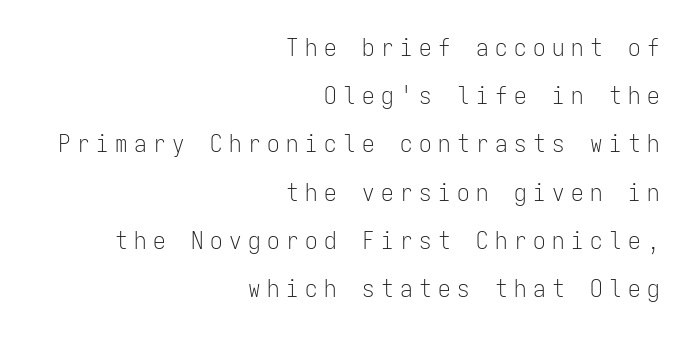
Q: Is the text bold? A: No.
Q: Is the text italic (slanted)? A: No, it is upright.
Q: Is the text underlined? A: No.
Q: How is the paragraph aligned? A: Right-aligned.
Q: Is the spacing between letters normal or unusually wide? A: Unusually wide.
Q: Is the spacing between lines tight, normal or loose? A: Loose.
